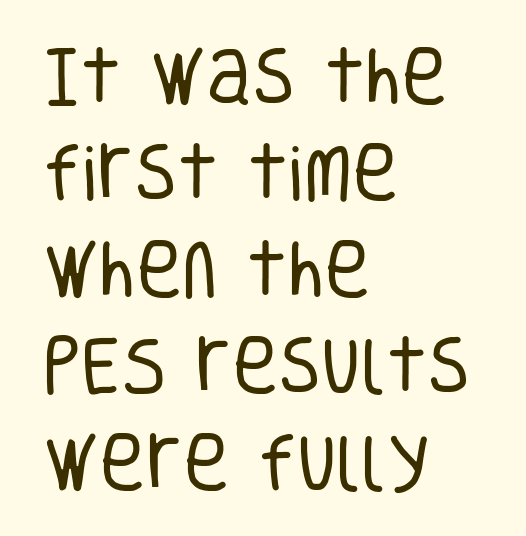
{"serif": "no", "italic": "no", "bold": "no", "weight": "regular", "width": "condensed", "stroke_contrast": "low", "x_height": "large", "monospaced": "no", "underline": "no", "align": "left", "line_spacing": "normal", "line_spacing_ratio": 1.53, "letter_spacing": "normal", "letter_spacing_em": 0.0, "glyph_px": 63}
